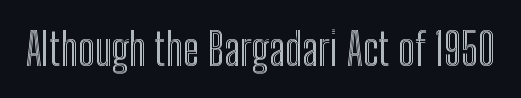
Q: Is the text italic (slanted)? A: No, it is upright.
Q: Is the text underlined? A: No.
Q: Is the spacing between letters normal or unusually wide? A: Normal.
Q: Width (condensed, normal, or wide)? A: Condensed.
Q: x-height? A: Medium.
Q: Monospaced? A: No.
